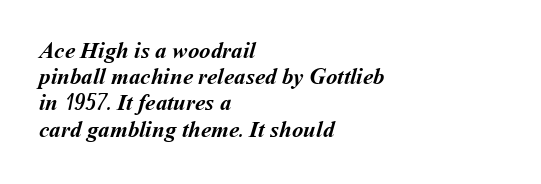
{"bold": "yes", "underline": "no", "align": "left", "line_spacing": "tight", "line_spacing_ratio": 1.14, "letter_spacing": "normal", "letter_spacing_em": 0.0, "glyph_px": 23}
